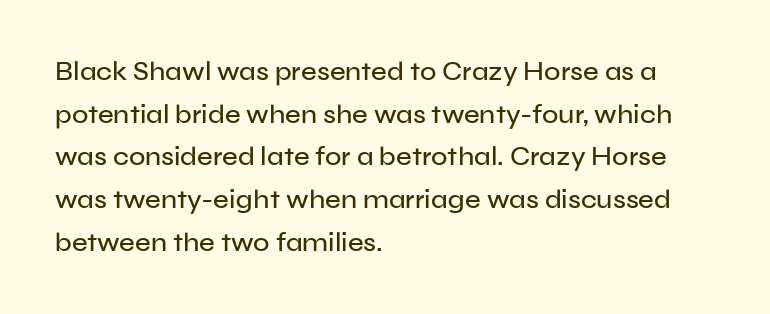
Q: Is the text italic (slanted)? A: No, it is upright.
Q: Is the text underlined? A: No.
Q: How is the paragraph aligned? A: Left-aligned.
Q: Is the spacing between letters normal or unusually wide? A: Normal.
Q: Is the spacing between lines tight, normal or loose? A: Normal.
